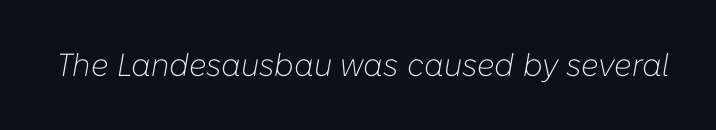
Q: Is the text bold? A: No.
Q: Is the text italic (slanted)? A: Yes, it leans right by about 10 degrees.
Q: Is the text underlined? A: No.
Q: Is the spacing between letters normal or unusually wide? A: Normal.
Q: Width (condensed, normal, or wide)? A: Normal.
Q: Stroke contrast? A: Low.
Q: x-height? A: Medium.
Q: Monospaced? A: No.
